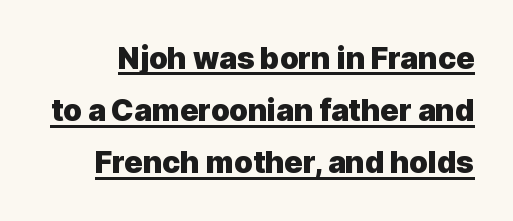
The image shows 30 px heavy sans-serif type, upright; set line spacing 1.74x, normal letter spacing, underlined; a medium x-height.
